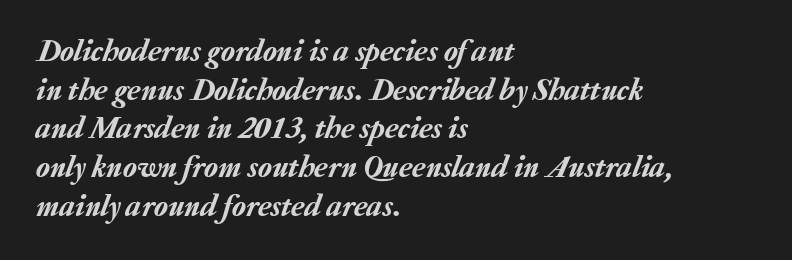
Think of a printed novel: that variable character pitch is what you see here. You can tell it's italic because the verticals aren't actually vertical. Letters rest on an invisible, unmarked baseline. What stands out about the letter spacing? Nothing — it is the standard amount. This sample is left-justified, so line endings fall wherever the words run out.
